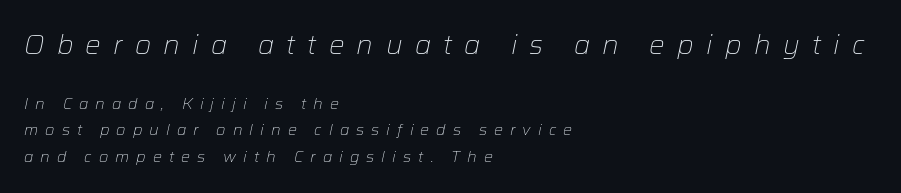
Q: Is the text bold? A: No.
Q: Is the text italic (slanted)? A: Yes, it leans right by about 12 degrees.
Q: Is the text underlined? A: No.
Q: How is the paragraph aligned? A: Left-aligned.
Q: Is the spacing between letters normal or unusually wide? A: Unusually wide.
Q: Which block of text is set in a larger size, the first (top) or the second (bottom)? A: The first (top) one.
